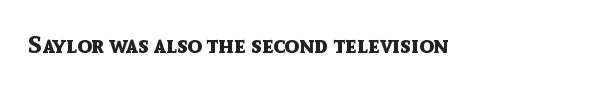
{"italic": "no", "bold": "yes", "underline": "no", "letter_spacing": "normal", "letter_spacing_em": 0.0, "glyph_px": 24}
